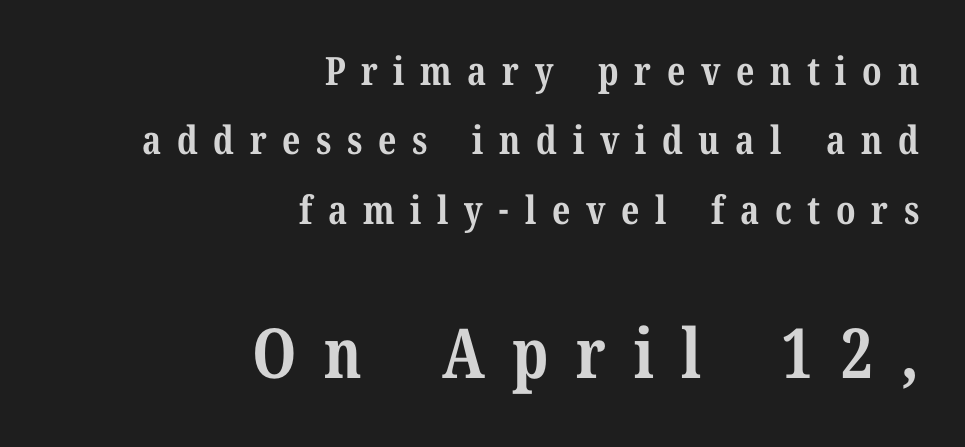
Q: Is the text bold? A: Yes.
Q: Is the text italic (slanted)? A: No, it is upright.
Q: Is the typeface a serif or a sans-serif typeface? A: Serif.
Q: Is the text underlined? A: No.
Q: How is the paragraph aligned? A: Right-aligned.
Q: Is the spacing between letters normal or unusually wide? A: Unusually wide.
Q: Which block of text is set in a larger size, the first (top) or the second (bottom)? A: The second (bottom) one.
Q: Width (condensed, normal, or wide)? A: Normal.
Q: Stroke contrast? A: Medium.
Q: x-height? A: Medium.
Q: Monospaced? A: No.
